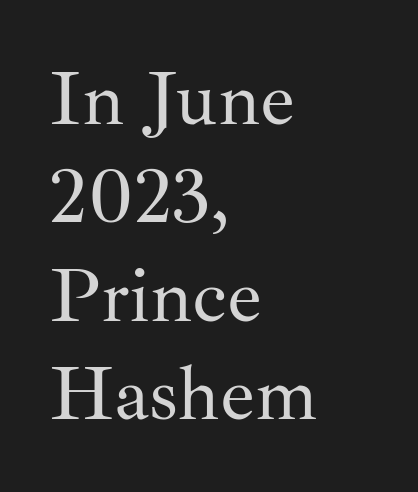
{"serif": "yes", "italic": "no", "bold": "no", "weight": "regular", "width": "normal", "stroke_contrast": "medium", "x_height": "small", "monospaced": "no", "underline": "no", "align": "left", "line_spacing": "normal", "line_spacing_ratio": 1.26, "letter_spacing": "normal", "letter_spacing_em": 0.0, "glyph_px": 78}
